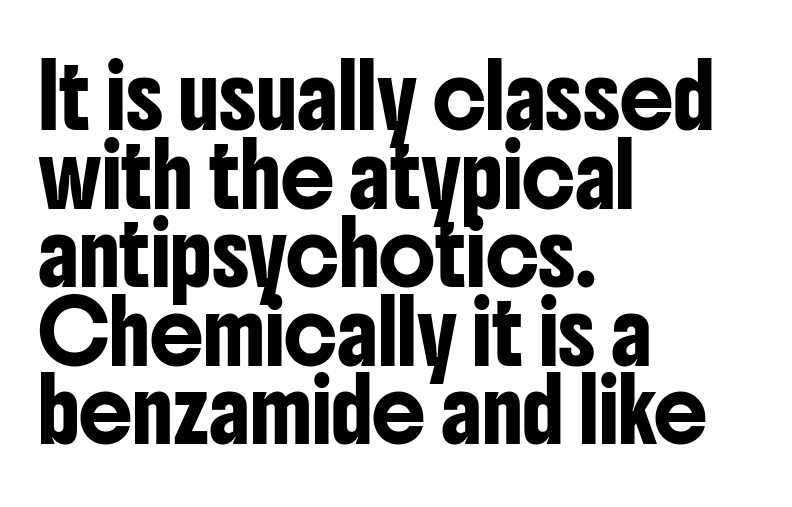
{"serif": "no", "italic": "no", "width": "condensed", "stroke_contrast": "low", "x_height": "medium", "monospaced": "no", "underline": "no", "align": "left", "line_spacing": "normal", "line_spacing_ratio": 1.31, "letter_spacing": "normal", "letter_spacing_em": 0.0, "glyph_px": 60}
